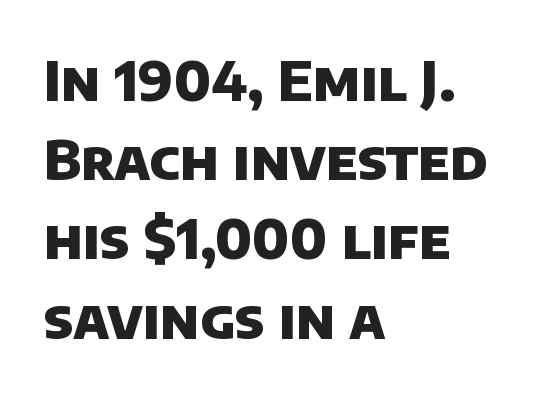
Q: Is the text bold? A: Yes.
Q: Is the typeface a serif or a sans-serif typeface? A: Sans-serif.
Q: Is the text underlined? A: No.
Q: How is the paragraph aligned? A: Left-aligned.
Q: Is the spacing between letters normal or unusually wide? A: Normal.
Q: Is the spacing between lines tight, normal or loose? A: Normal.
Q: Width (condensed, normal, or wide)? A: Normal.
Q: Stroke contrast? A: Low.
Q: x-height? A: Large.
Q: Monospaced? A: No.
